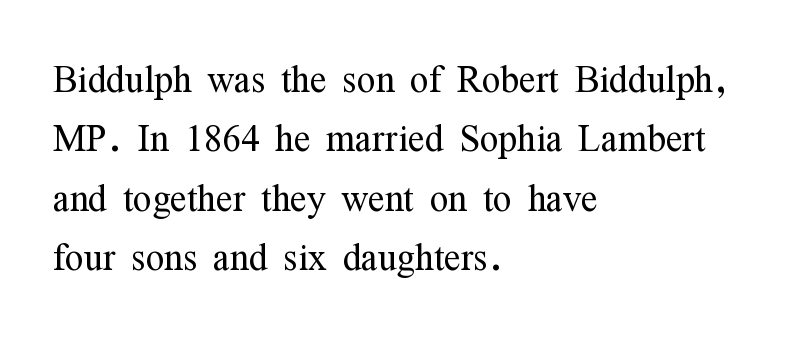
Q: Is the text bold? A: No.
Q: Is the text italic (slanted)? A: No, it is upright.
Q: Is the typeface a serif or a sans-serif typeface? A: Serif.
Q: Is the text underlined? A: No.
Q: How is the paragraph aligned? A: Left-aligned.
Q: Is the spacing between letters normal or unusually wide? A: Normal.
Q: Width (condensed, normal, or wide)? A: Condensed.
Q: Stroke contrast? A: Medium.
Q: x-height? A: Medium.
Q: Monospaced? A: No.
